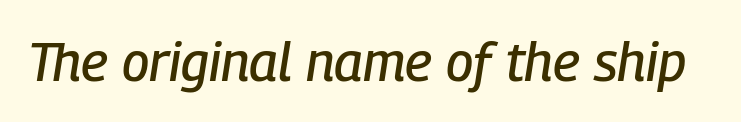
Letters rest on an invisible, unmarked baseline. Does the lettering tilt? It does — this is italic. Students, note that the glyphs here touch the page at normal intervals. Is this a fixed-width face? No — the glyphs have proportional, varying widths.
